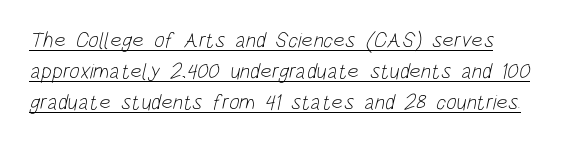
Q: Is the text bold? A: No.
Q: Is the text underlined? A: Yes.
Q: How is the paragraph aligned? A: Left-aligned.
Q: Is the spacing between letters normal or unusually wide? A: Normal.
Q: Is the spacing between lines tight, normal or loose? A: Normal.
